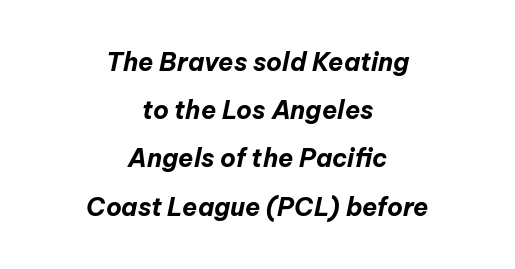
{"italic": "yes", "lean": "right", "slant_degrees": 12, "bold": "yes", "underline": "no", "align": "center", "line_spacing": "loose", "line_spacing_ratio": 1.93, "letter_spacing": "normal", "letter_spacing_em": 0.0, "glyph_px": 25}
